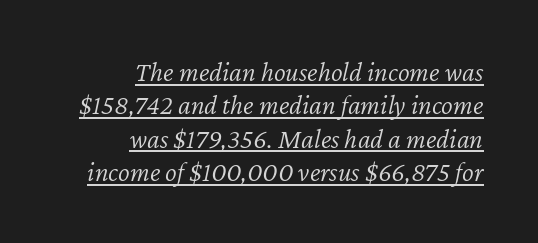
Q: Is the text bold? A: No.
Q: Is the text italic (slanted)? A: Yes, it leans right by about 12 degrees.
Q: Is the text underlined? A: Yes.
Q: How is the paragraph aligned? A: Right-aligned.
Q: Is the spacing between letters normal or unusually wide? A: Normal.
Q: Width (condensed, normal, or wide)? A: Normal.
Q: Stroke contrast? A: Low.
Q: x-height? A: Medium.
Q: Monospaced? A: No.
